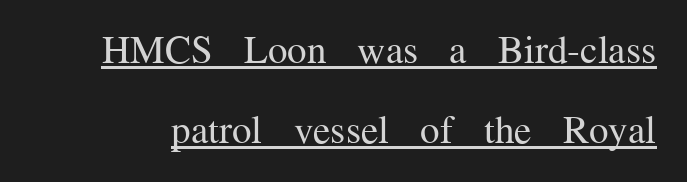
Q: Is the text bold? A: No.
Q: Is the text italic (slanted)? A: No, it is upright.
Q: Is the typeface a serif or a sans-serif typeface? A: Serif.
Q: Is the text underlined? A: Yes.
Q: Is the spacing between letters normal or unusually wide? A: Normal.
Q: Is the spacing between lines tight, normal or loose? A: Loose.
Q: Width (condensed, normal, or wide)? A: Normal.
Q: Stroke contrast? A: Medium.
Q: x-height? A: Medium.
Q: Monospaced? A: No.
